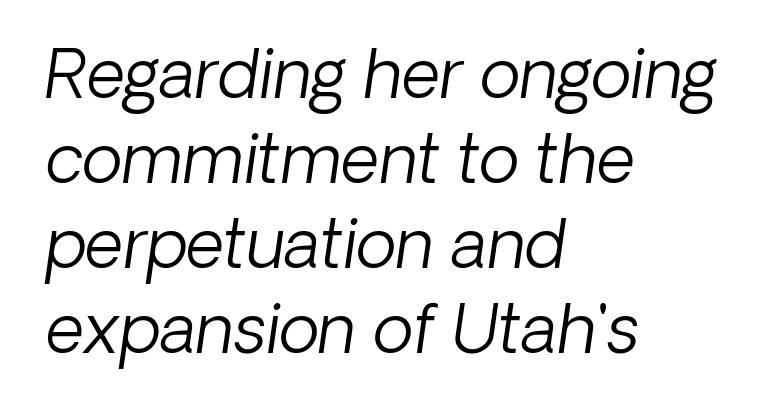
Decoration check: the copy has no underline. Line beginnings align vertically; line endings do not. The passage shown stacks its lines at a standard gap. This is oblique type, the kind used for emphasis or titles. Between one letter and the next there's only the usual sliver of space.
